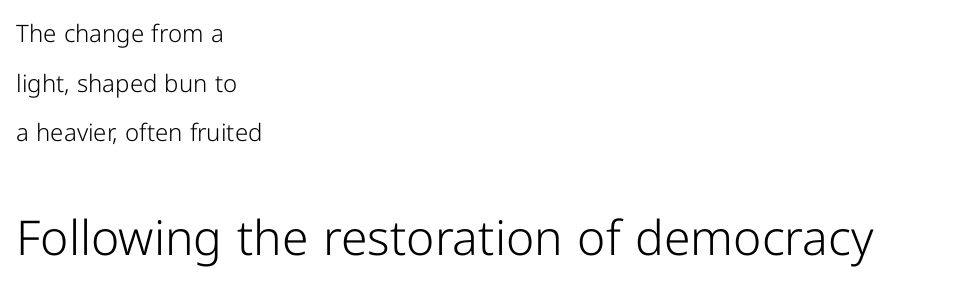
Upright lettering throughout. No chunkiness to these letters — they're not bold. Each line starts at the same left margin while the right side varies. Has an underline been added? It has not. This sample has the flowing, uneven cadence of proportional lettering.
